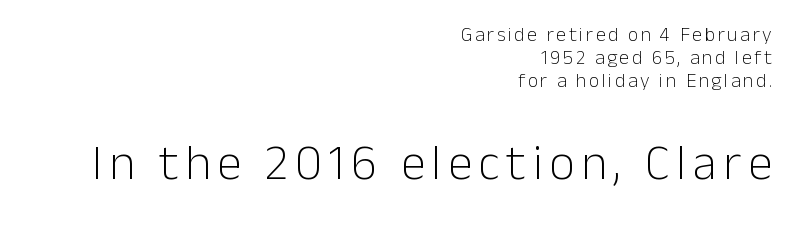
The characters are drawn with everyday or finer stroke widths. The rendering shows plain stroke endings on the letterforms — a sans-serif design. One-word summary of the alignment: right. Letters rest on an invisible, unmarked baseline. Rows of type sit shoulder to shoulder in the vertical direction. Size hierarchy here favors the trailing block over the leading one.
